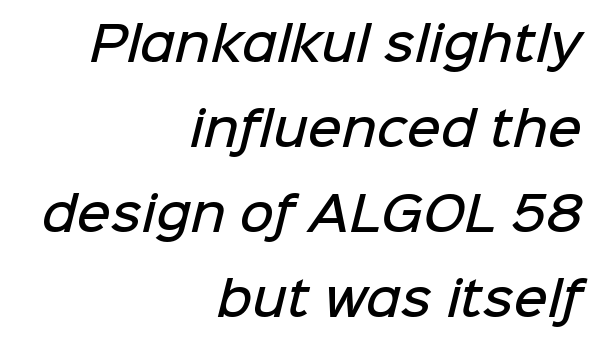
{"serif": "no", "bold": "semi", "weight": "semibold", "width": "normal", "stroke_contrast": "low", "x_height": "medium", "monospaced": "no", "underline": "no", "align": "right", "line_spacing_ratio": 1.81, "letter_spacing": "normal", "letter_spacing_em": 0.0, "glyph_px": 47}
